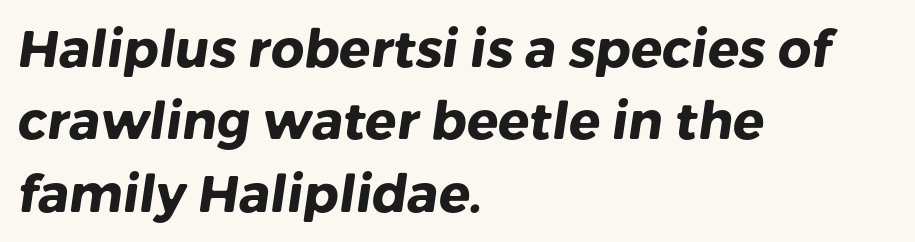
Is the letter spacing exaggerated? No — it looks like the ordinary default. Unlike a traditional serif, this face leaves its strokes unadorned. Each row of text sits above clean, open space. The text block is weighted toward the left margin, trailing off unevenly rightward. A typesetter would call this proportional, since set widths differ per character.
